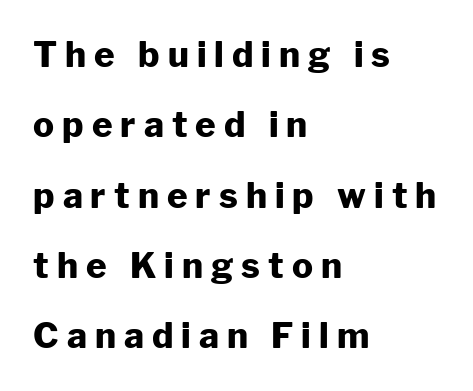
Do the characters align in a grid? No, the font is proportional. Is the letter spacing exaggerated? Yes — the characters are pushed far apart. Tall strokes in this sample are plumb rather than angled. Strong, thick strokes mark this as bold type.
